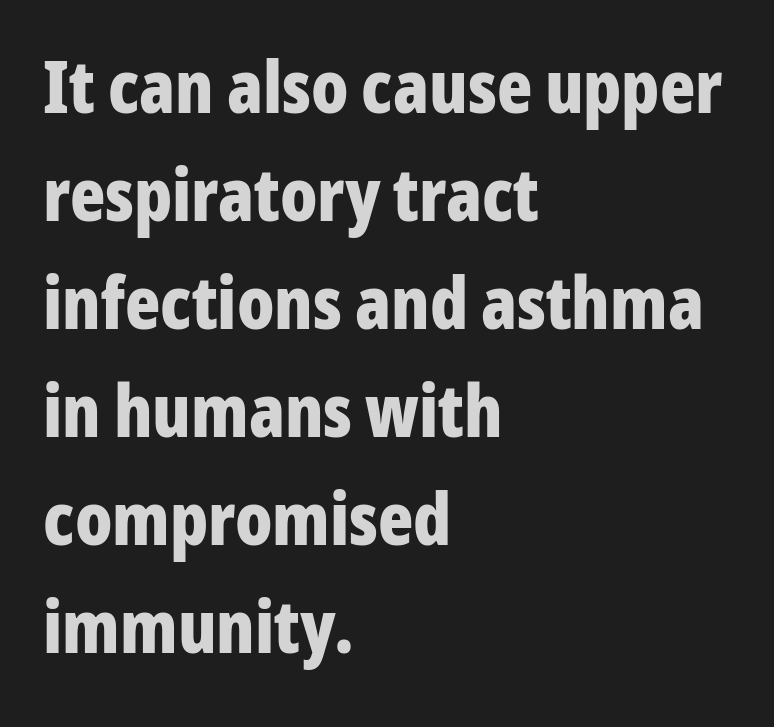
The image shows 73 px bold, condensed sans-serif type, upright; set left-aligned, normal line spacing (1.48x), normal letter spacing, not underlined; low stroke contrast and a medium x-height.
